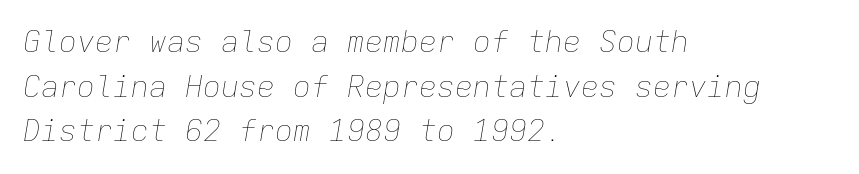
Here the designer chose a console-style face with uniform glyph widths. Standard letterfit; no display-style spreading of the glyphs. The passage shown is not bold in any degree. Students, observe: this is what conventionally led text looks like. Quick note: italic. Check under the words: just untouched page.
